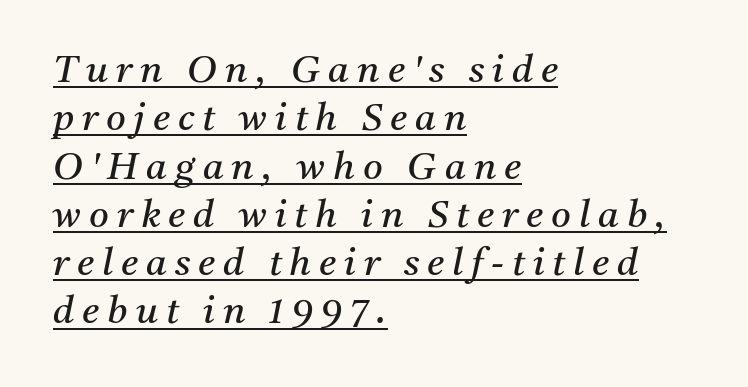
The image shows 38 px regular-weight serif type, italic (leaning right); set left-aligned, normal line spacing (1.27x), unusually wide letter spacing (+0.21 em), underlined; medium stroke contrast and a medium x-height.
